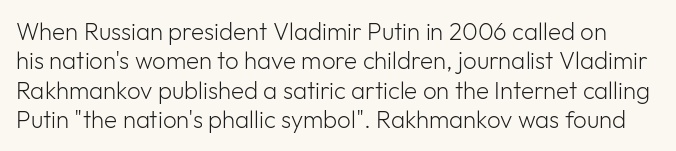
The image shows 24 px text type, upright; set line spacing 1.22x, normal letter spacing, not underlined.
